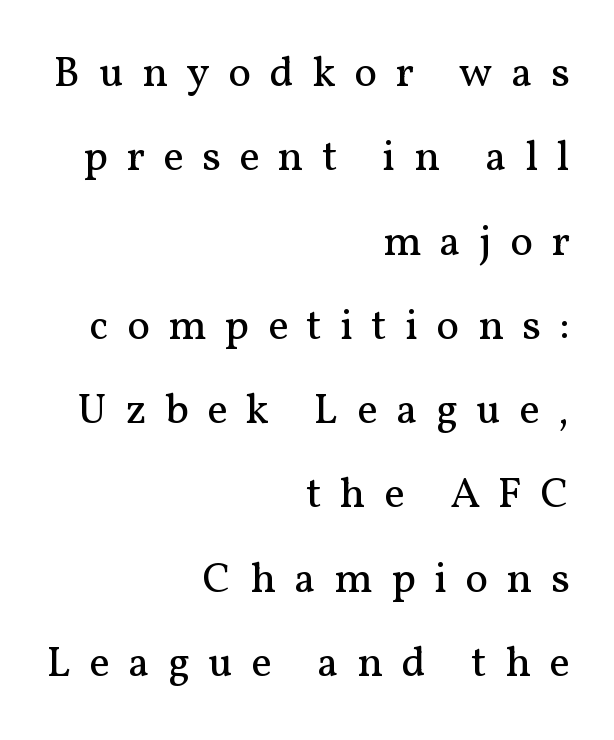
The string is rendered with underlining switched off. A typesetter would call this proportional, since set widths differ per character. The rag falls on the left side of this text block. Rendered with straight, roman letterforms. Loose tracking; the words dissolve into strings of separated letters.
